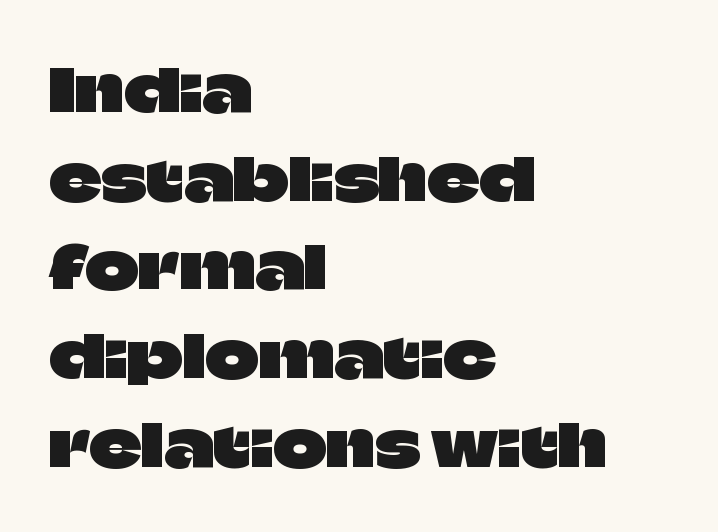
Q: Is the text italic (slanted)? A: No, it is upright.
Q: Is the typeface a serif or a sans-serif typeface? A: Sans-serif.
Q: Is the text underlined? A: No.
Q: How is the paragraph aligned? A: Left-aligned.
Q: Is the spacing between letters normal or unusually wide? A: Normal.
Q: Is the spacing between lines tight, normal or loose? A: Normal.
Q: Width (condensed, normal, or wide)? A: Normal.
Q: Stroke contrast? A: Low.
Q: x-height? A: Large.
Q: Monospaced? A: No.
